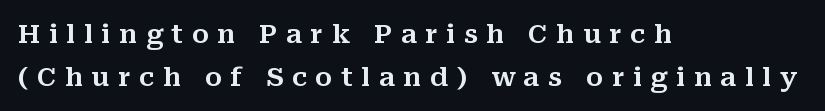
{"italic": "no", "underline": "no", "align": "left", "line_spacing": "normal", "line_spacing_ratio": 1.65, "letter_spacing": "wide", "letter_spacing_em": 0.33, "glyph_px": 26}
